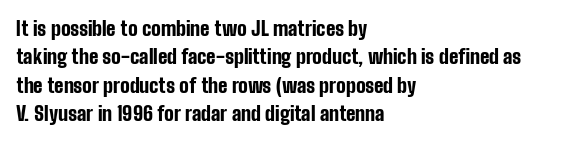
{"italic": "no", "bold": "yes", "underline": "no", "align": "left", "line_spacing": "normal", "line_spacing_ratio": 1.42, "letter_spacing": "normal", "letter_spacing_em": 0.0, "glyph_px": 20}
